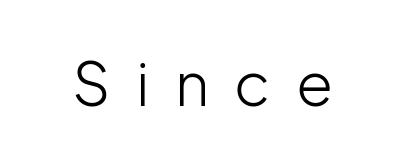
The image shows 60 px light sans-serif type, upright; set unusually wide letter spacing (+0.42 em), not underlined; low stroke contrast and a medium x-height.
